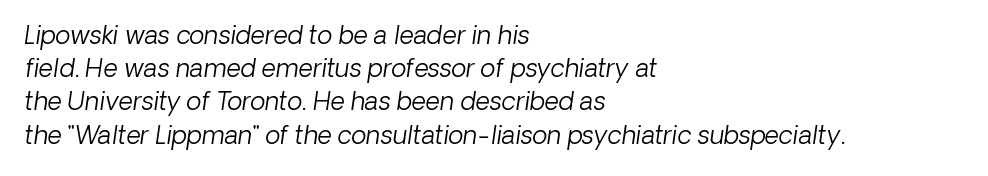
{"italic": "yes", "lean": "right", "slant_degrees": 8, "bold": "no", "underline": "no", "align": "left", "line_spacing": "normal", "line_spacing_ratio": 1.33, "letter_spacing": "normal", "letter_spacing_em": 0.0, "glyph_px": 25}
